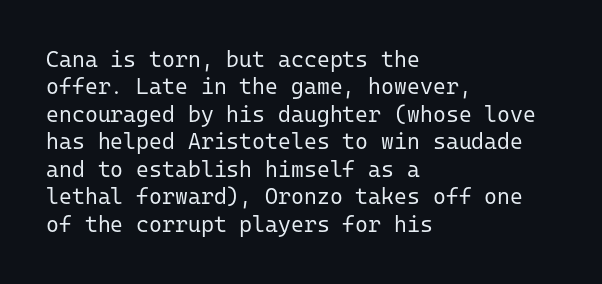
{"italic": "no", "bold": "no", "underline": "no", "align": "left", "line_spacing": "normal", "line_spacing_ratio": 1.25, "letter_spacing": "normal", "letter_spacing_em": 0.0, "glyph_px": 22}
